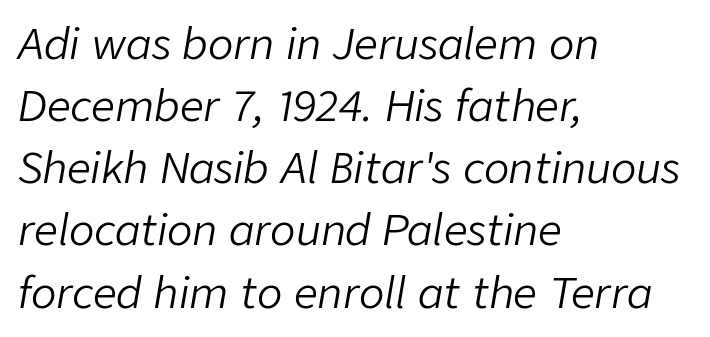
{"italic": "yes", "lean": "right", "slant_degrees": 9, "bold": "no", "weight": "light", "width": "normal", "stroke_contrast": "low", "x_height": "medium", "monospaced": "no", "underline": "no", "align": "left", "line_spacing": "normal", "line_spacing_ratio": 1.48, "letter_spacing": "normal", "letter_spacing_em": 0.0, "glyph_px": 42}
